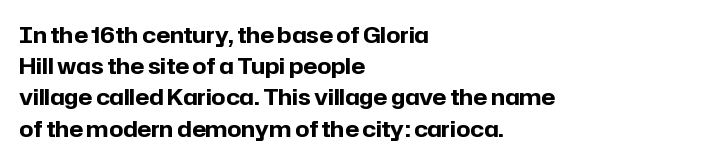
Q: Is the text bold? A: Yes.
Q: Is the text italic (slanted)? A: No, it is upright.
Q: Is the text underlined? A: No.
Q: How is the paragraph aligned? A: Left-aligned.
Q: Is the spacing between letters normal or unusually wide? A: Normal.
Q: Is the spacing between lines tight, normal or loose? A: Normal.
